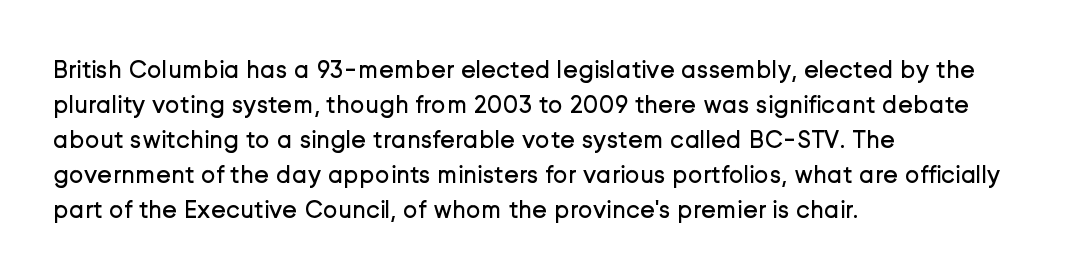
The image shows 25 px text type, upright; set left-aligned, normal line spacing (1.4x), normal letter spacing, not underlined.
